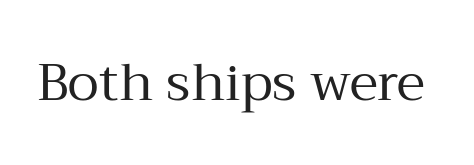
Short note: letters normally spaced. Designer's note — italics off, roman on. Bare-footed words on every line. Nothing heavy about these letters — not bold at all.
